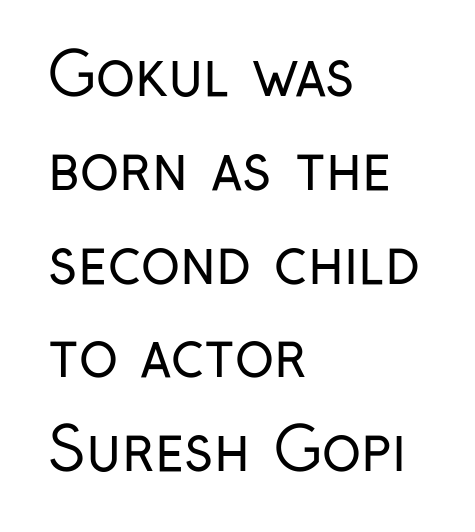
{"serif": "no", "italic": "no", "bold": "no", "weight": "regular", "width": "condensed", "stroke_contrast": "low", "x_height": "medium", "monospaced": "no", "underline": "no", "align": "left", "line_spacing": "normal", "line_spacing_ratio": 1.59, "letter_spacing": "normal", "letter_spacing_em": 0.0, "glyph_px": 59}
